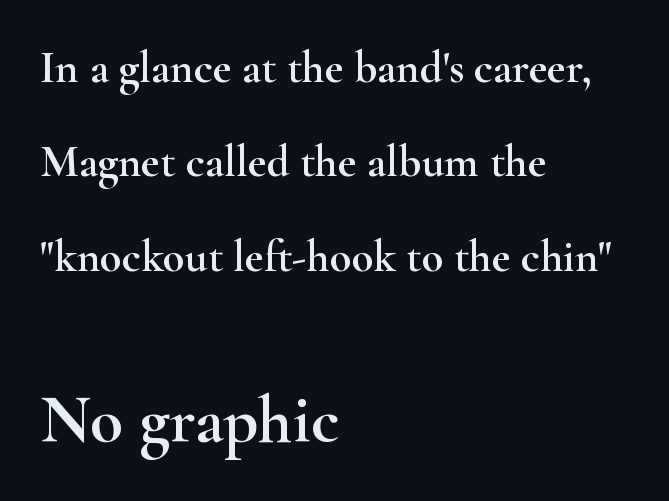
The image shows 68 px wide serif type, upright; set left-aligned, loose line spacing (2.1x), normal letter spacing, not underlined; the second (bottom) block is 1.51x larger; high stroke contrast and a small x-height.
